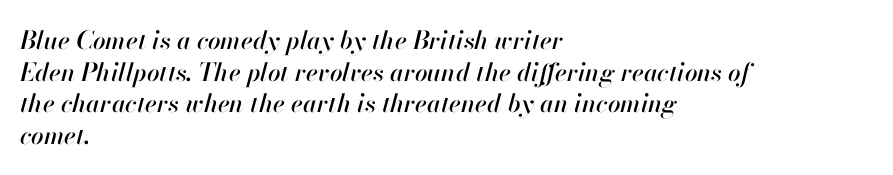
Q: Is the text italic (slanted)? A: Yes, it leans right by about 13 degrees.
Q: Is the text underlined? A: No.
Q: How is the paragraph aligned? A: Left-aligned.
Q: Is the spacing between letters normal or unusually wide? A: Normal.
Q: Is the spacing between lines tight, normal or loose? A: Normal.
